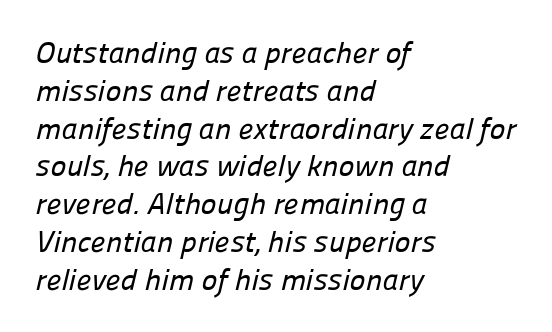
Rule under the text: the space is simply empty. The designer left line spacing at the default. Is the letter spacing exaggerated? No — it looks like the ordinary default. The rendering shows plain stroke endings on the letterforms — a sans-serif design.
